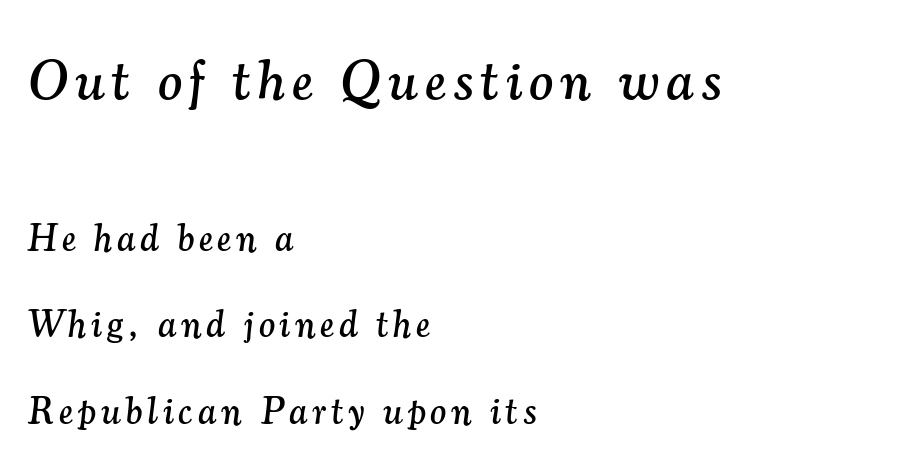
{"serif": "yes", "italic": "yes", "lean": "right", "slant_degrees": 7, "width": "normal", "stroke_contrast": "medium", "x_height": "small", "monospaced": "no", "underline": "no", "align": "left", "line_spacing": "loose", "line_spacing_ratio": 2.27, "larger_block": "first", "size_ratio": 1.5, "glyph_px": 57}
